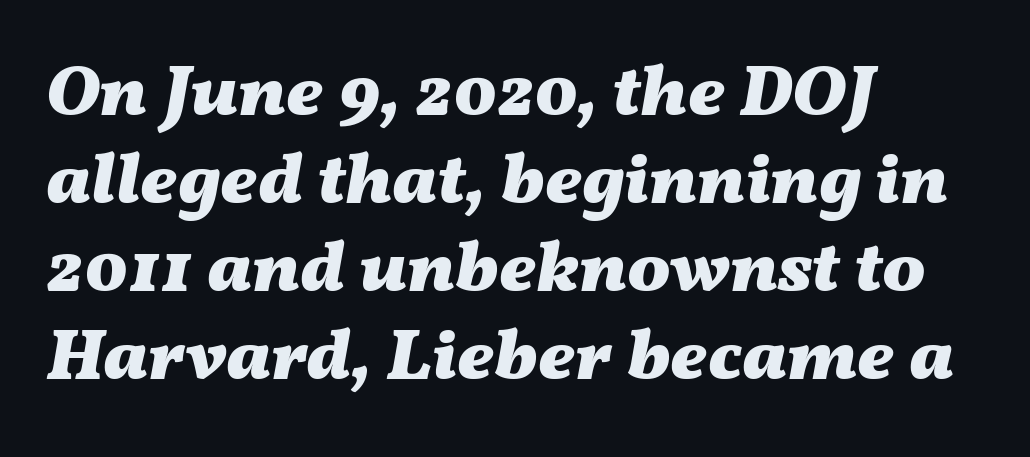
{"italic": "yes", "lean": "right", "slant_degrees": 11, "bold": "yes", "weight": "heavy", "width": "wide", "stroke_contrast": "medium", "x_height": "medium", "monospaced": "no", "underline": "no", "align": "left", "line_spacing_ratio": 1.22, "letter_spacing": "normal", "letter_spacing_em": 0.0, "glyph_px": 72}
